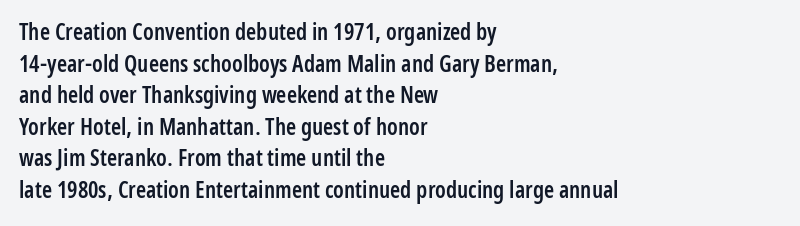
Q: Is the text bold? A: Semi-bold.
Q: Is the text italic (slanted)? A: No, it is upright.
Q: Is the text underlined? A: No.
Q: How is the paragraph aligned? A: Left-aligned.
Q: Is the spacing between letters normal or unusually wide? A: Normal.
Q: Is the spacing between lines tight, normal or loose? A: Normal.
